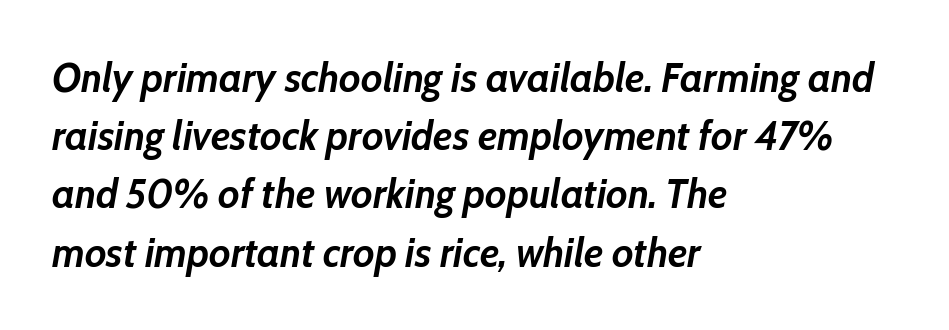
Q: Is the text bold? A: Yes.
Q: Is the text italic (slanted)? A: Yes, it leans right by about 10 degrees.
Q: Is the text underlined? A: No.
Q: How is the paragraph aligned? A: Left-aligned.
Q: Is the spacing between letters normal or unusually wide? A: Normal.
Q: Is the spacing between lines tight, normal or loose? A: Normal.
Q: Width (condensed, normal, or wide)? A: Normal.
Q: Stroke contrast? A: Low.
Q: x-height? A: Medium.
Q: Monospaced? A: No.
